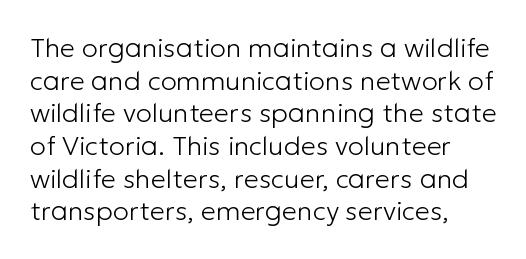
Q: Is the text bold? A: No.
Q: Is the text italic (slanted)? A: No, it is upright.
Q: Is the text underlined? A: No.
Q: How is the paragraph aligned? A: Left-aligned.
Q: Is the spacing between letters normal or unusually wide? A: Normal.
